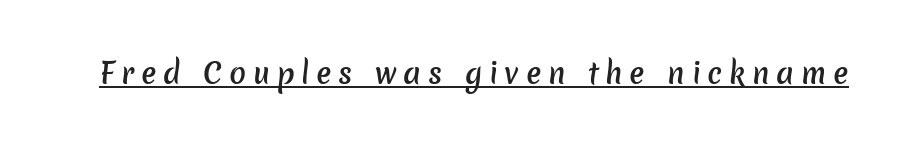
This sample has the flowing, uneven cadence of proportional lettering. No feet cap the strokes, marking this as sans-serif type. What decoration does the sample have? An underline. The letters are spread apart with noticeably loose tracking.
